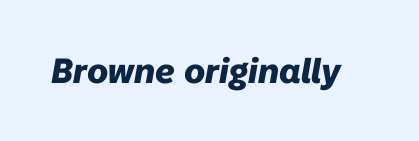
Q: Is the text bold? A: Yes.
Q: Is the text italic (slanted)? A: Yes, it leans right by about 10 degrees.
Q: Is the text underlined? A: No.
Q: Is the spacing between letters normal or unusually wide? A: Normal.
Q: Width (condensed, normal, or wide)? A: Normal.
Q: Stroke contrast? A: Low.
Q: x-height? A: Medium.
Q: Monospaced? A: No.
